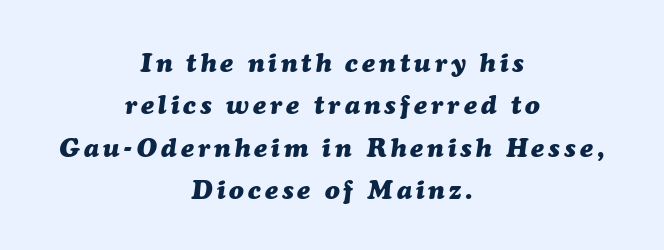
The designer left line spacing at the default. Teacher's note: observe the equal gaps on both sides — that is centered alignment. The font is running at its bold setting. When letters slant like this, we call the style italic. The words here are not underlined.
